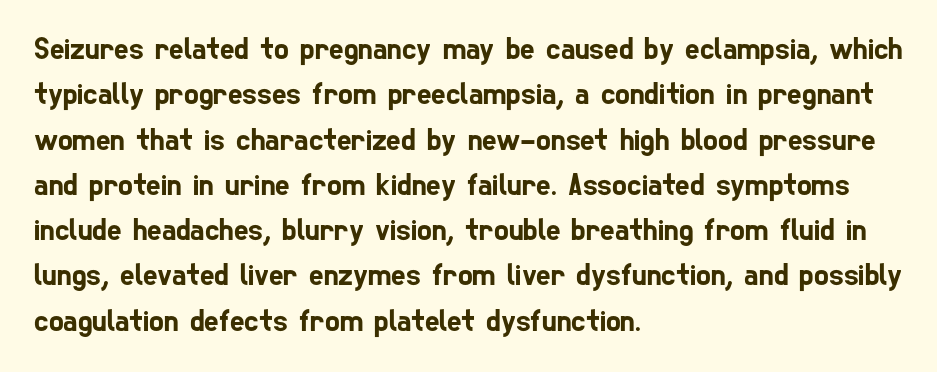
Varying glyph widths throughout — classic text-font behaviour. Note: no serifs on the glyphs. Alignment: flush left. Each word holds together tightly as a unit, with standard inter-letter gaps. Check the space under the baseline: it is left empty.
